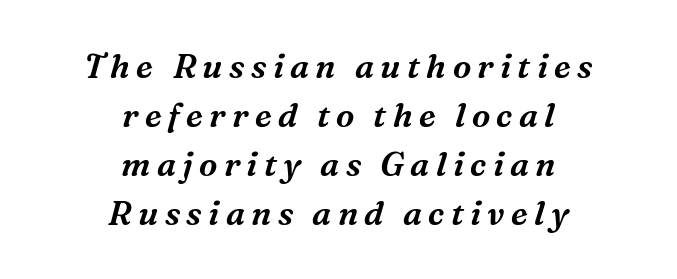
The image shows 33 px serif type, italic (leaning right); set centered, normal line spacing (1.48x), not underlined; medium stroke contrast and a medium x-height.
